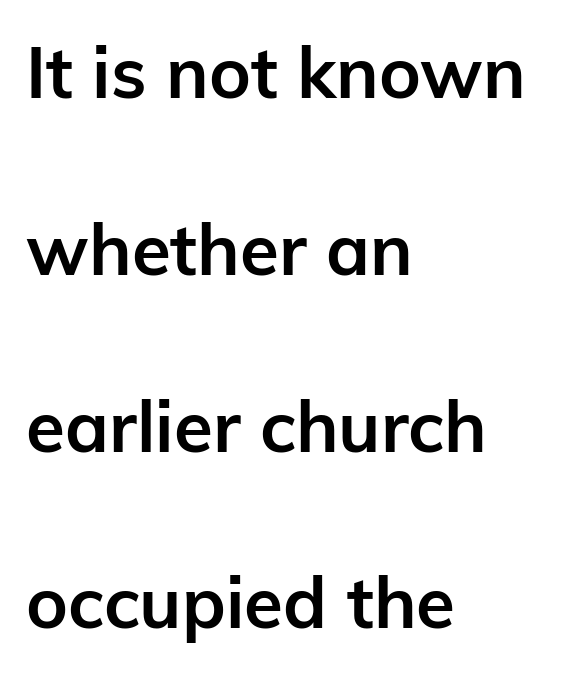
The image shows 71 px semibold sans-serif type, upright; set left-aligned, loose line spacing (2.49x), normal letter spacing, not underlined; low stroke contrast and a medium x-height.
